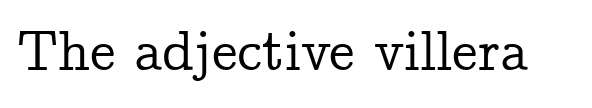
The image shows 57 px serif type, upright; set normal letter spacing, not underlined; low stroke contrast and a medium x-height.
